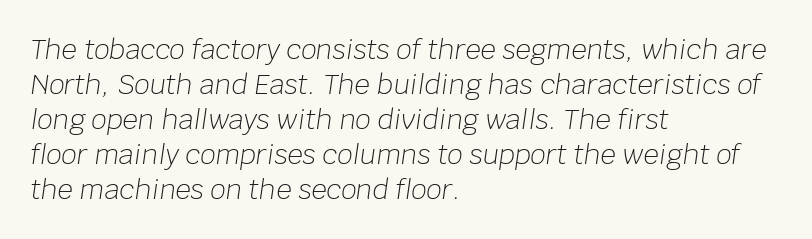
{"italic": "yes", "lean": "right", "slant_degrees": 8, "bold": "no", "underline": "no", "align": "left", "line_spacing": "normal", "line_spacing_ratio": 1.3, "letter_spacing": "normal", "letter_spacing_em": 0.0, "glyph_px": 27}
